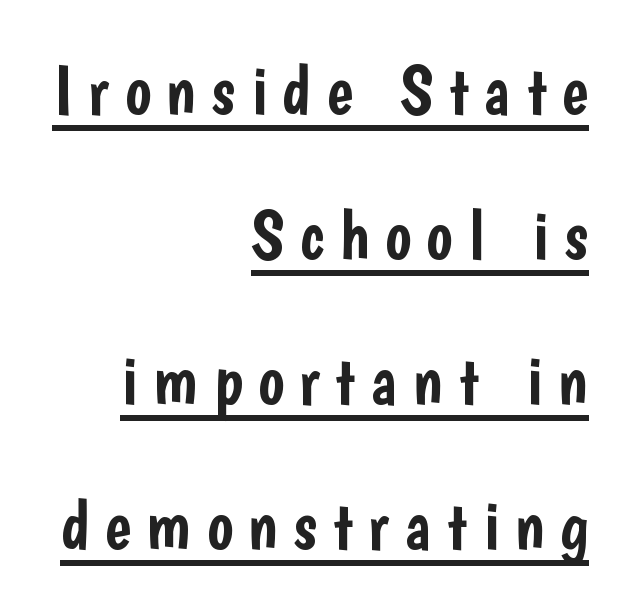
The image shows 70 px condensed sans-serif type, upright; set right-aligned, loose line spacing (2.07x), unusually wide letter spacing (+0.22 em), underlined; low stroke contrast and a medium x-height.
